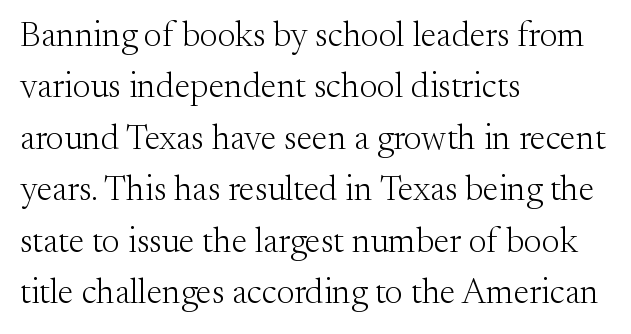
The image shows 35 px light serif type, upright; set left-aligned, normal line spacing (1.47x), normal letter spacing, not underlined; medium stroke contrast and a small x-height.
